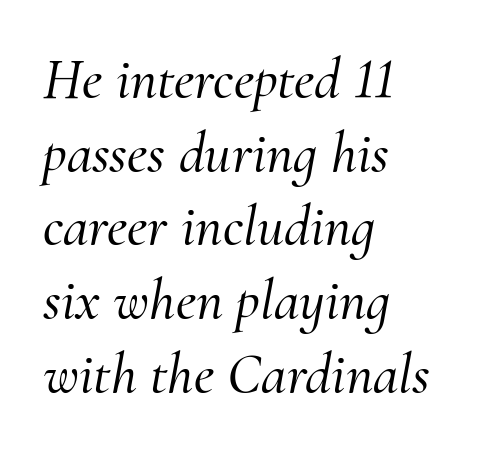
Q: Is the text italic (slanted)? A: Yes, it leans right by about 10 degrees.
Q: Is the typeface a serif or a sans-serif typeface? A: Serif.
Q: Is the text underlined? A: No.
Q: How is the paragraph aligned? A: Left-aligned.
Q: Is the spacing between letters normal or unusually wide? A: Normal.
Q: Is the spacing between lines tight, normal or loose? A: Normal.
Q: Width (condensed, normal, or wide)? A: Normal.
Q: Stroke contrast? A: Medium.
Q: x-height? A: Small.
Q: Monospaced? A: No.
